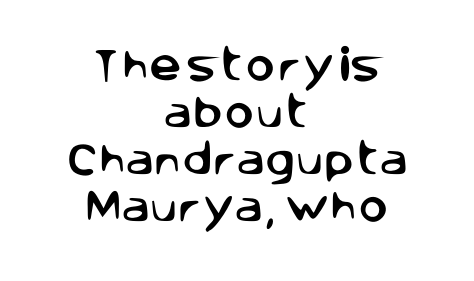
The image shows 36 px sans-serif type, upright; set centered, normal line spacing (1.31x), normal letter spacing, not underlined; low stroke contrast and a large x-height.
